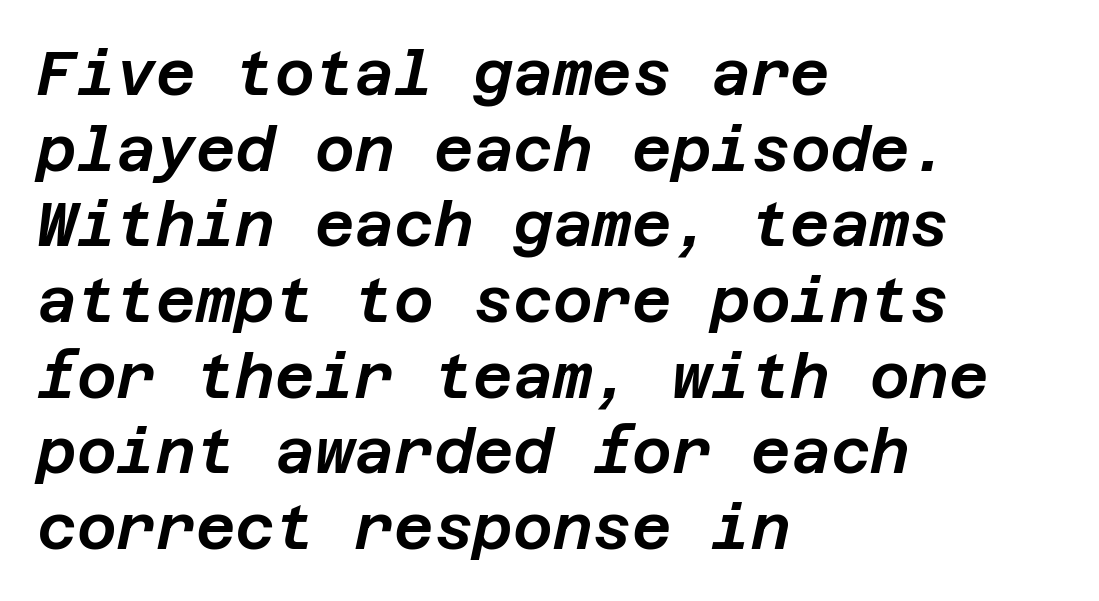
The image shows 61 px text type, italic (leaning right); set left-aligned, line spacing 1.24x, normal letter spacing, not underlined; low stroke contrast and a large x-height.
